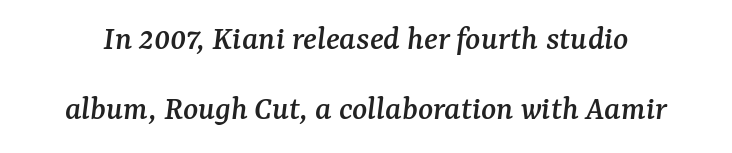
The image shows 35 px serif type, italic (leaning right); set loose line spacing (2.01x), normal letter spacing, not underlined; medium stroke contrast and a medium x-height.
